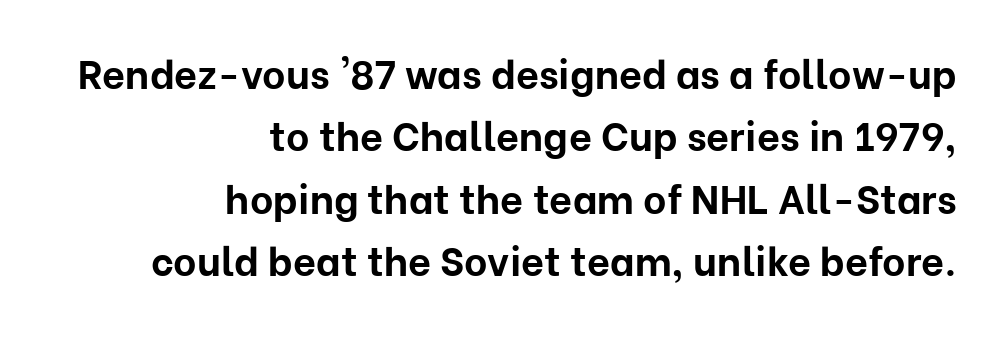
Q: Is the text bold? A: Yes.
Q: Is the text italic (slanted)? A: No, it is upright.
Q: Is the typeface a serif or a sans-serif typeface? A: Sans-serif.
Q: Is the text underlined? A: No.
Q: How is the paragraph aligned? A: Right-aligned.
Q: Is the spacing between letters normal or unusually wide? A: Normal.
Q: Is the spacing between lines tight, normal or loose? A: Normal.
Q: Width (condensed, normal, or wide)? A: Normal.
Q: Stroke contrast? A: Low.
Q: x-height? A: Medium.
Q: Monospaced? A: No.
